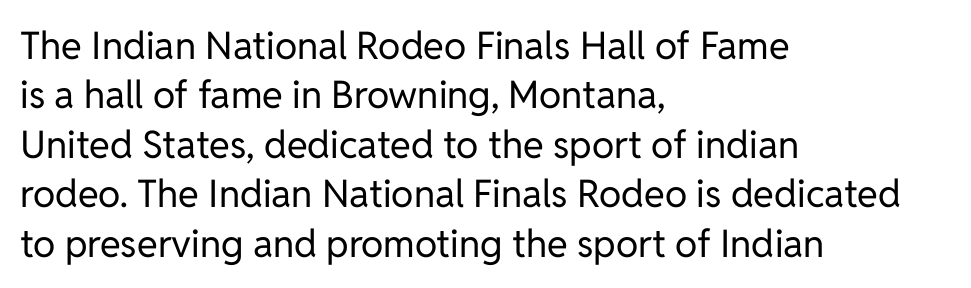
Q: Is the text bold? A: No.
Q: Is the text italic (slanted)? A: No, it is upright.
Q: Is the typeface a serif or a sans-serif typeface? A: Sans-serif.
Q: Is the text underlined? A: No.
Q: How is the paragraph aligned? A: Left-aligned.
Q: Is the spacing between letters normal or unusually wide? A: Normal.
Q: Is the spacing between lines tight, normal or loose? A: Normal.
Q: Width (condensed, normal, or wide)? A: Normal.
Q: Stroke contrast? A: Low.
Q: x-height? A: Medium.
Q: Monospaced? A: No.
